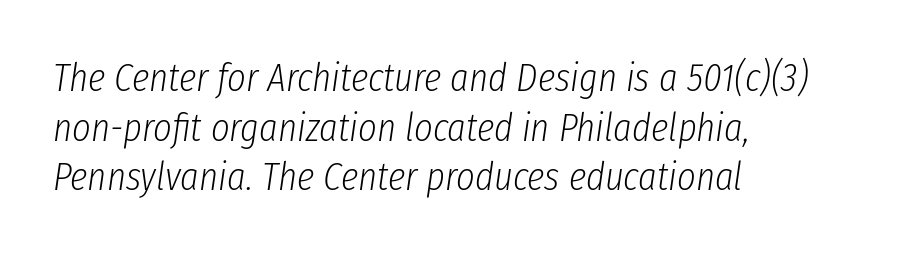
Plain, unruled lines of type. Would a proofreader flag this as italicized? Yes. You could not count columns in this text — the font is proportionally spaced. No heavy texture on the line: the type isn't bold. The setting favours the left margin, as ordinary paragraphs usually do.
